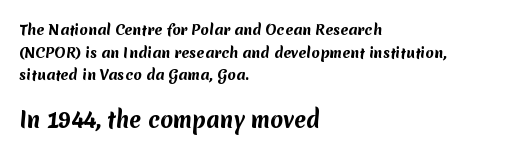
The image shows 21 px bold type; set left-aligned, normal line spacing (1.62x), normal letter spacing, not underlined; the second (bottom) block is 1.5x larger.
